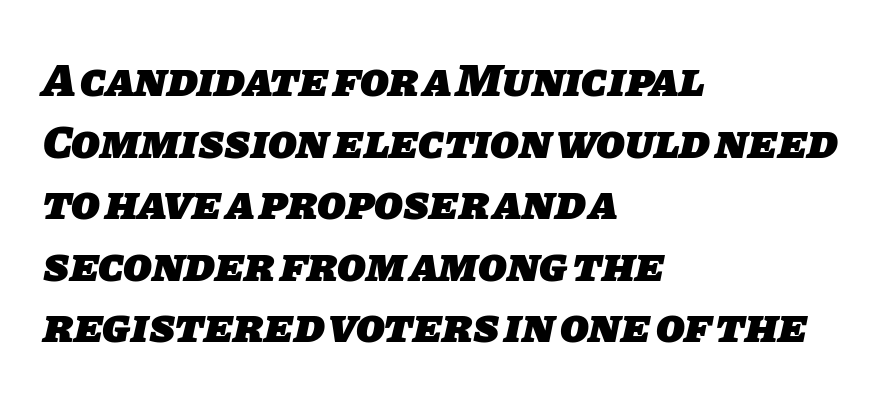
Q: Is the text bold? A: Yes.
Q: Is the typeface a serif or a sans-serif typeface? A: Serif.
Q: Is the text underlined? A: No.
Q: How is the paragraph aligned? A: Left-aligned.
Q: Is the spacing between letters normal or unusually wide? A: Normal.
Q: Is the spacing between lines tight, normal or loose? A: Normal.
Q: Width (condensed, normal, or wide)? A: Normal.
Q: Stroke contrast? A: Low.
Q: x-height? A: Large.
Q: Monospaced? A: No.
